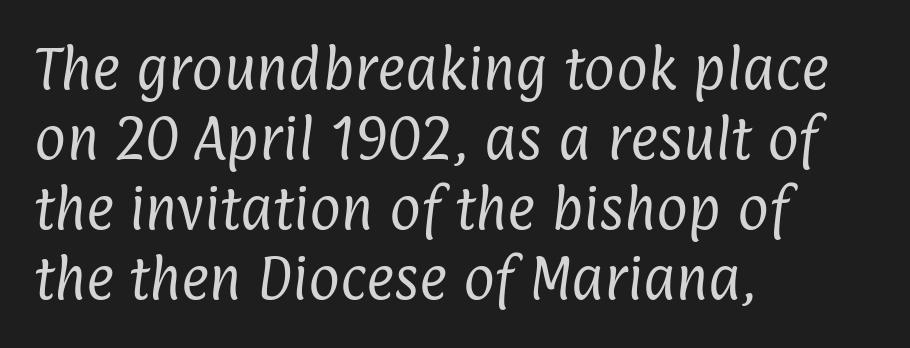
Q: Is the text bold? A: No.
Q: Is the typeface a serif or a sans-serif typeface? A: Sans-serif.
Q: Is the text underlined? A: No.
Q: How is the paragraph aligned? A: Left-aligned.
Q: Is the spacing between letters normal or unusually wide? A: Normal.
Q: Is the spacing between lines tight, normal or loose? A: Normal.
Q: Width (condensed, normal, or wide)? A: Condensed.
Q: Stroke contrast? A: Low.
Q: x-height? A: Medium.
Q: Monospaced? A: No.
